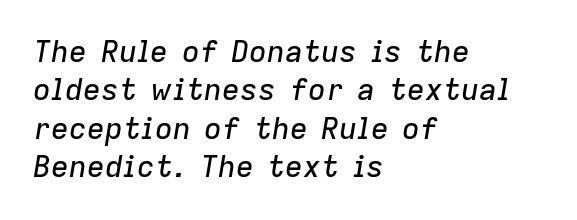
{"italic": "yes", "lean": "right", "slant_degrees": 9, "width": "normal", "stroke_contrast": "low", "x_height": "medium", "monospaced": "no", "underline": "no", "align": "left", "line_spacing": "normal", "line_spacing_ratio": 1.28, "letter_spacing": "normal", "letter_spacing_em": 0.0, "glyph_px": 30}
